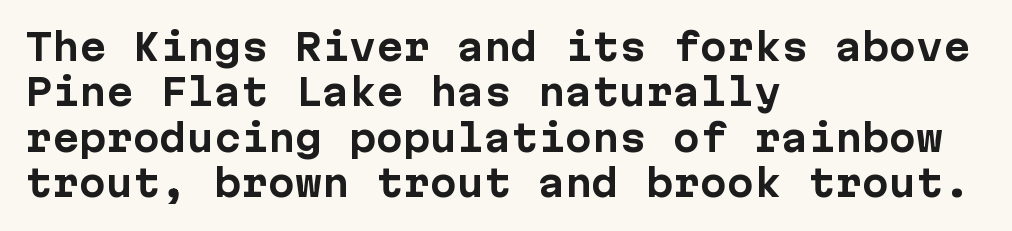
{"serif": "no", "italic": "no", "bold": "yes", "weight": "bold", "width": "normal", "stroke_contrast": "low", "x_height": "medium", "monospaced": "yes", "underline": "no", "align": "left", "line_spacing": "normal", "line_spacing_ratio": 1.26, "letter_spacing": "normal", "letter_spacing_em": 0.0, "glyph_px": 36}
